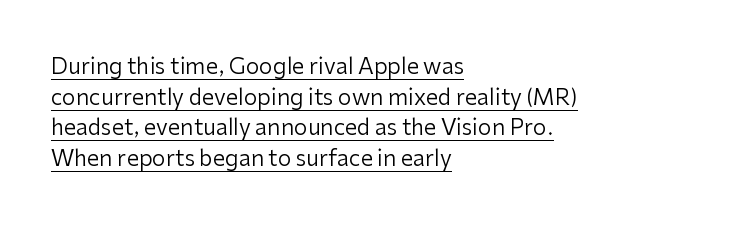
The image shows 22 px text type, upright; set left-aligned, normal line spacing (1.39x), normal letter spacing, underlined.
